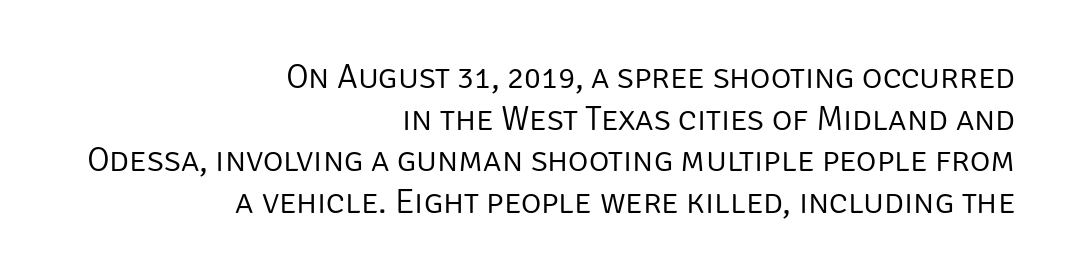
The image shows 35 px light sans-serif type, upright; set right-aligned, line spacing 1.19x, normal letter spacing, not underlined; low stroke contrast and a large x-height.
